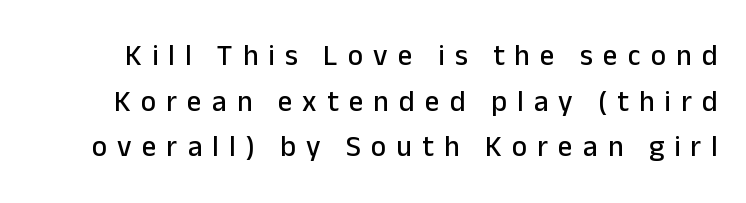
Type without underlining. Honestly, the row spacing looks completely unremarkable. Each letter keeps its own natural width here, so spacing adapts to shape. Ascenders rise straight up at ninety degrees.
